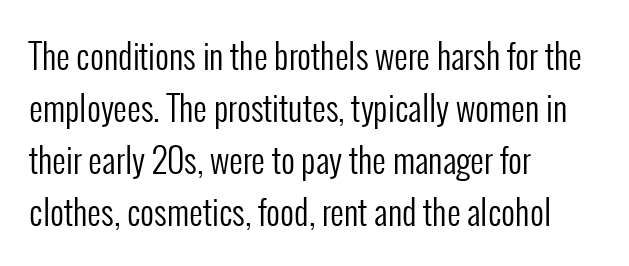
The image shows 34 px regular-weight, condensed sans-serif type, upright; set left-aligned, normal line spacing (1.53x), normal letter spacing, not underlined; low stroke contrast and a medium x-height.
